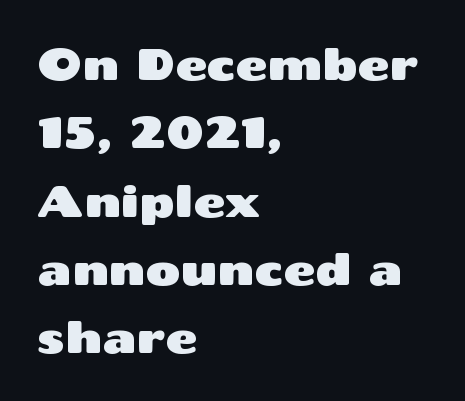
{"serif": "no", "italic": "no", "width": "wide", "stroke_contrast": "medium", "x_height": "medium", "monospaced": "no", "underline": "no", "align": "left", "line_spacing": "normal", "line_spacing_ratio": 1.59, "letter_spacing": "normal", "letter_spacing_em": 0.0, "glyph_px": 43}
